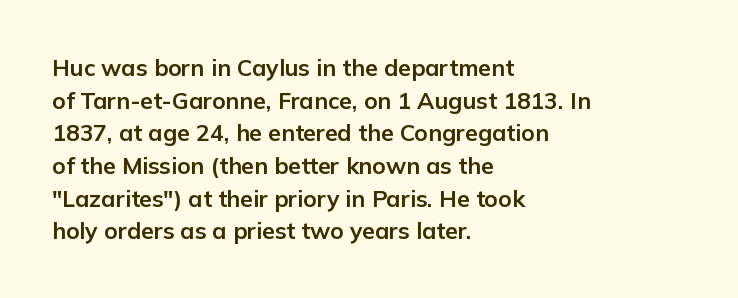
Q: Is the text bold? A: Yes.
Q: Is the text italic (slanted)? A: No, it is upright.
Q: Is the text underlined? A: No.
Q: How is the paragraph aligned? A: Left-aligned.
Q: Is the spacing between letters normal or unusually wide? A: Normal.
Q: Is the spacing between lines tight, normal or loose? A: Normal.
